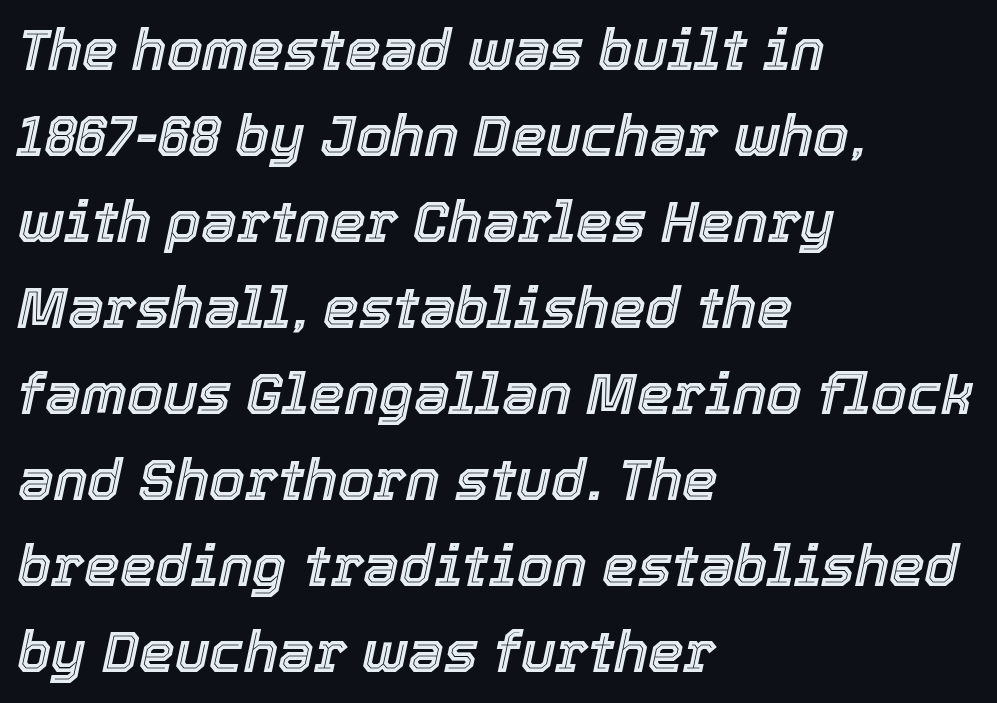
{"italic": "yes", "lean": "right", "slant_degrees": 12, "width": "normal", "x_height": "medium", "monospaced": "no", "underline": "no", "align": "left", "line_spacing": "normal", "line_spacing_ratio": 1.51, "letter_spacing": "normal", "letter_spacing_em": 0.0, "glyph_px": 57}
